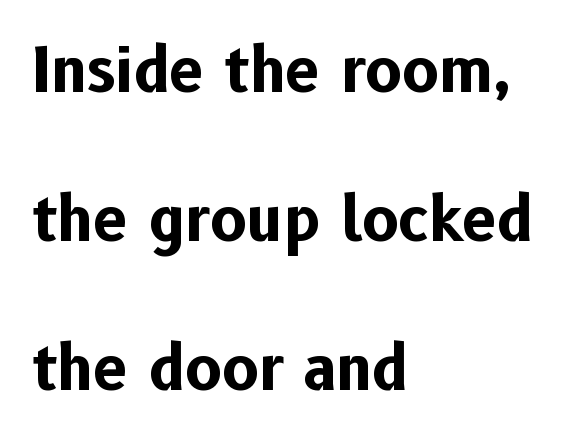
{"serif": "no", "italic": "no", "bold": "yes", "weight": "bold", "width": "normal", "stroke_contrast": "low", "x_height": "medium", "monospaced": "no", "underline": "no", "align": "left", "line_spacing": "loose", "line_spacing_ratio": 2.44, "letter_spacing": "normal", "letter_spacing_em": 0.0, "glyph_px": 61}
